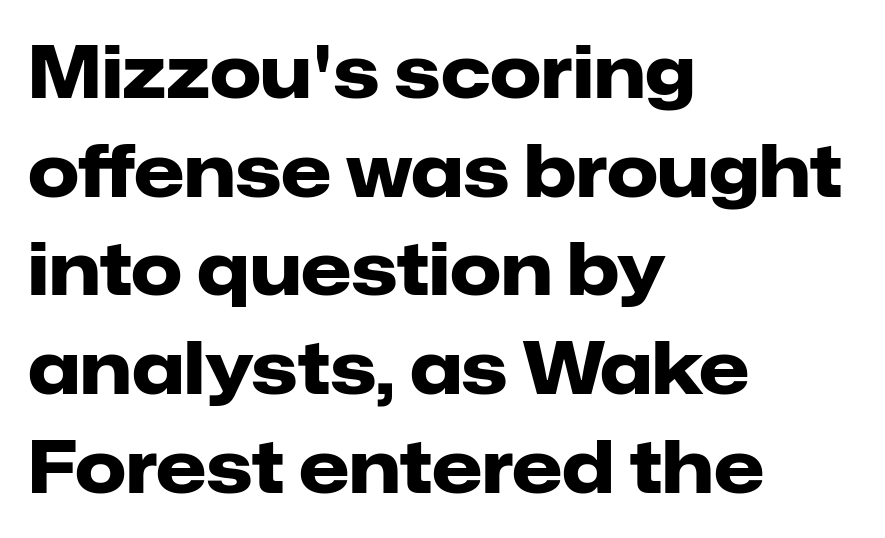
The image shows 72 px heavy sans-serif type, upright; set left-aligned, normal line spacing (1.37x), normal letter spacing, not underlined; low stroke contrast and a medium x-height.
